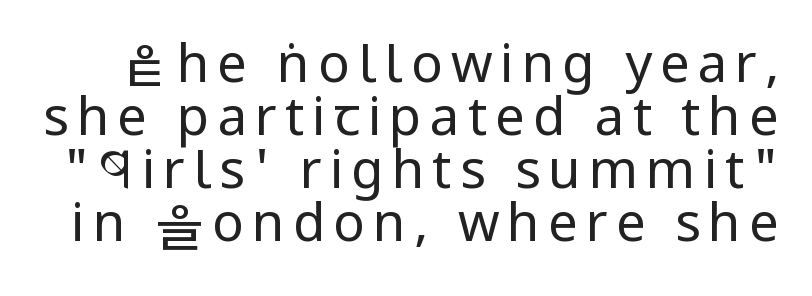
{"serif": "no", "italic": "no", "bold": "no", "weight": "regular", "width": "condensed", "stroke_contrast": "low", "x_height": "large", "monospaced": "no", "underline": "no", "line_spacing": "tight", "line_spacing_ratio": 1.0, "glyph_px": 53}
